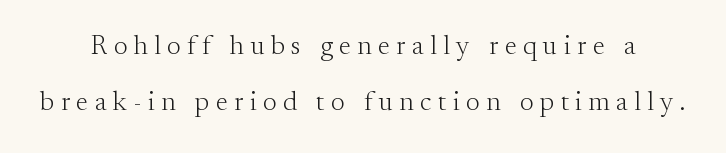
The image shows 27 px text type, upright; set loose line spacing (2.08x), unusually wide letter spacing (+0.24 em), not underlined.
